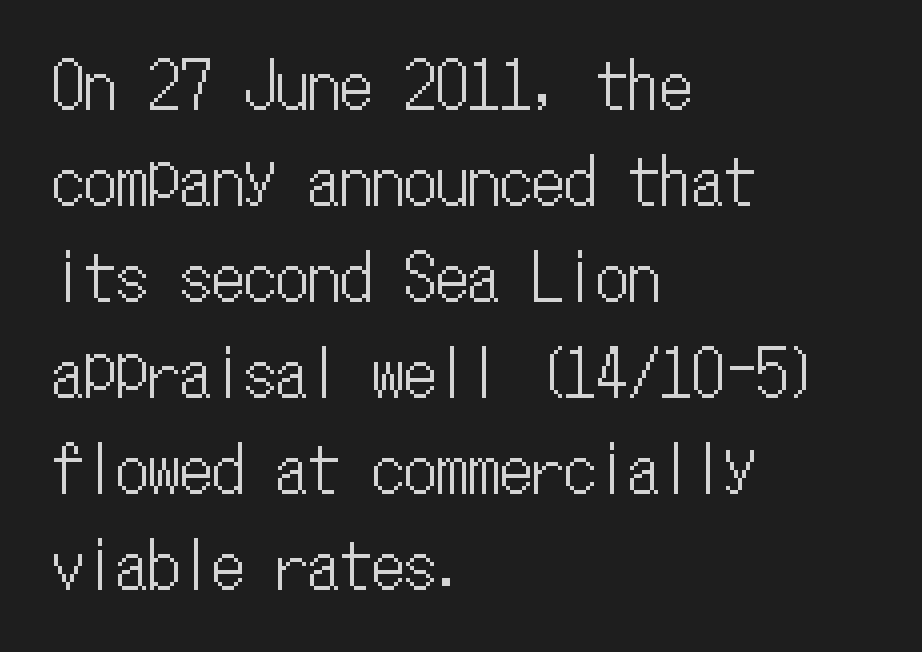
{"italic": "no", "width": "condensed", "stroke_contrast": "low", "x_height": "medium", "monospaced": "yes", "underline": "no", "align": "left", "line_spacing": "normal", "line_spacing_ratio": 1.5, "letter_spacing": "normal", "letter_spacing_em": 0.0, "glyph_px": 64}
